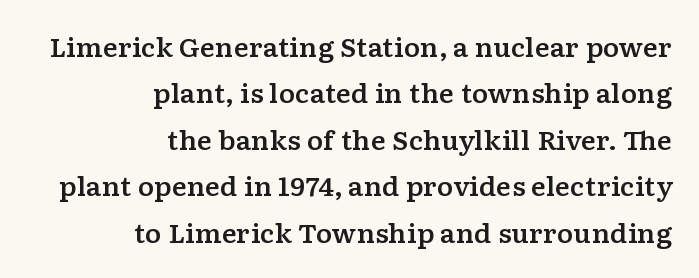
Typeset ragged left — the right edge is the straight one. The space directly below the letters is spotless. The type sits square on the baseline with zero lean. The horizontal fit of the characters is conventional and even.
